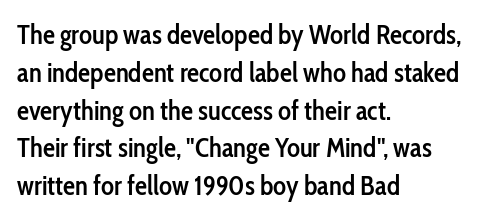
Short note: letters normally spaced. In terms of weight, the rendering is demibold, just under bold. Students, observe: this is what conventionally led text looks like. The typography opts for an upright posture over an oblique one. Each line starts at the same left margin while the right side varies. Check the space under the baseline: it is left empty.
